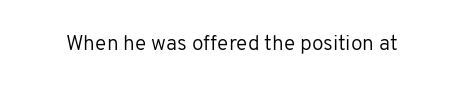
Q: Is the text bold? A: No.
Q: Is the text italic (slanted)? A: No, it is upright.
Q: Is the text underlined? A: No.
Q: Is the spacing between letters normal or unusually wide? A: Normal.
